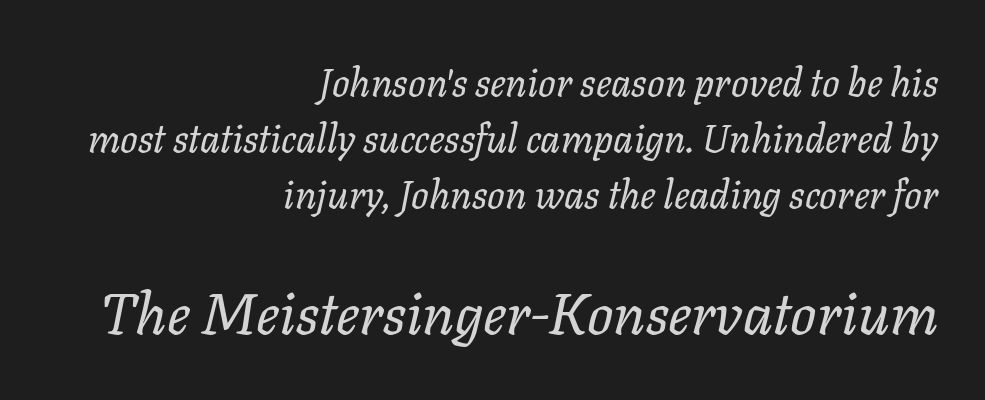
Does the lettering tilt? It does — this is italic. Do the characters align in a grid? No, the font is proportional. Line endings align vertically; line beginnings do not. The space beneath each line is pristine and unruled. The rows are spaced the way most documents space them.
